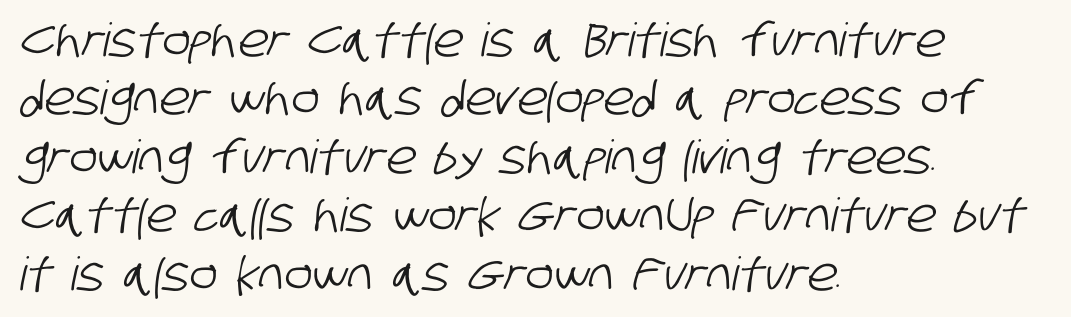
In terms of leading, this rendering sits right in the middle. Default kerning and tracking; the words read as compact shapes. Each letter keeps its own natural width here, so spacing adapts to shape. The compositor pushed each line to the left boundary. Nope, no serifs anywhere on these letters.
